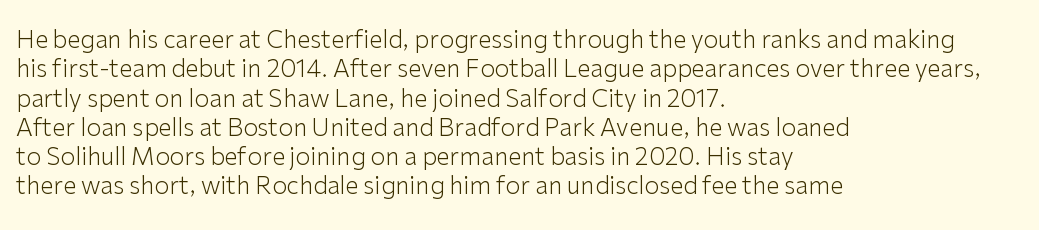
Notice how the stems are strictly vertical — no italics here. Standard letterfit; no display-style spreading of the glyphs. The space beneath each line is pristine and unruled. Counters stay open thanks to moderate or lighter strokes. A classic flush-left, rag-right setting is used for this passage.
